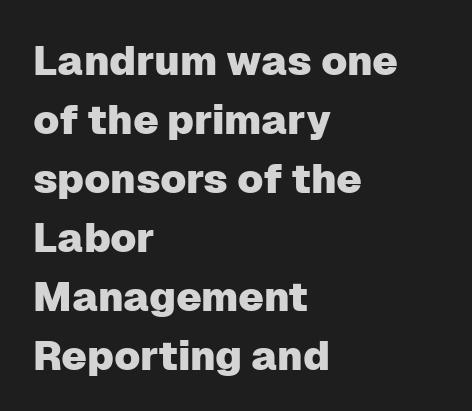
Looks like regular typesetting: each glyph gets only the width it needs. Leading: standard. This rendering leaves character spacing at its baseline value. Only glyphs here, with clear space below each row.
